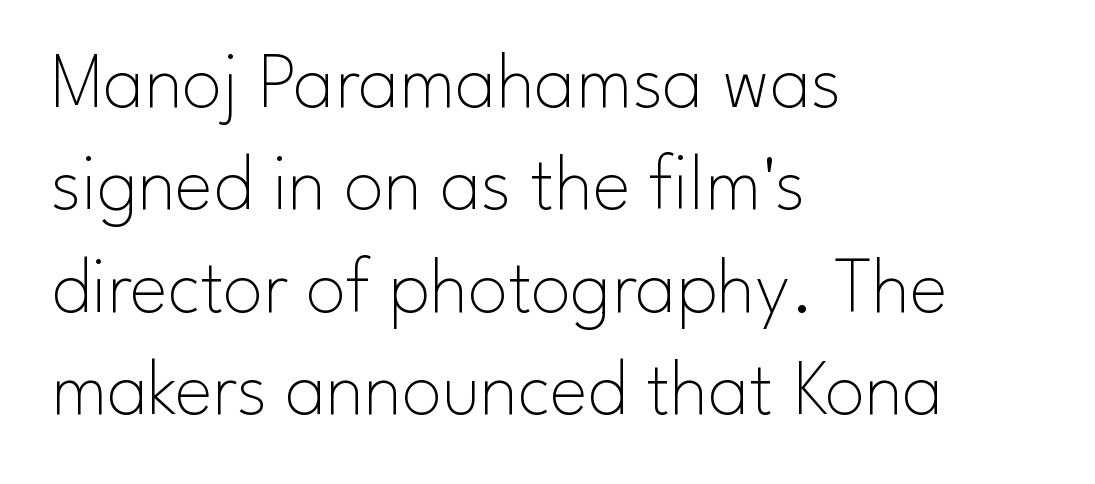
{"serif": "no", "italic": "no", "bold": "no", "weight": "thin", "width": "normal", "stroke_contrast": "low", "x_height": "small", "monospaced": "no", "underline": "no", "align": "left", "line_spacing": "normal", "line_spacing_ratio": 1.28, "letter_spacing": "normal", "letter_spacing_em": 0.0, "glyph_px": 80}
